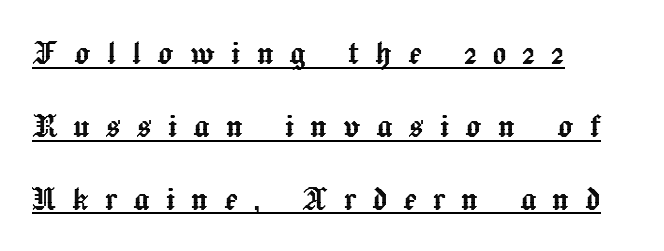
Short note: letters widely spaced. These lines are set flush left with a ragged right edge. Unlike italic type, these characters show no tilt at all. Honestly, the underline is the first thing you notice here.
